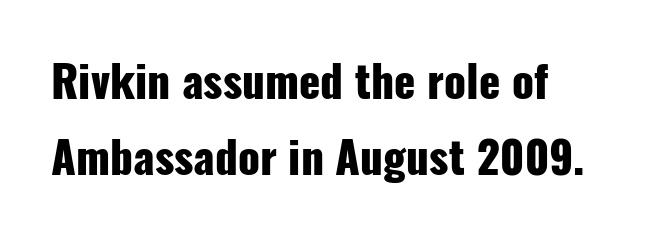
The image shows 44 px heavy, condensed sans-serif type, upright; set left-aligned, line spacing 1.73x, normal letter spacing, not underlined; low stroke contrast and a medium x-height.
